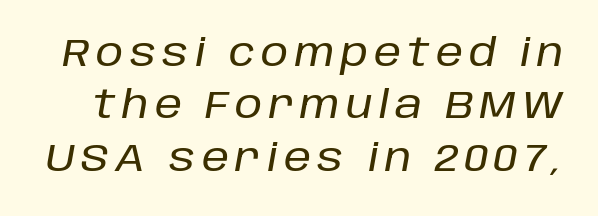
Q: Is the text italic (slanted)? A: Yes, it leans right by about 10 degrees.
Q: Is the text underlined? A: No.
Q: Is the spacing between lines tight, normal or loose? A: Normal.
Q: Width (condensed, normal, or wide)? A: Normal.
Q: Stroke contrast? A: Low.
Q: x-height? A: Large.
Q: Monospaced? A: No.
